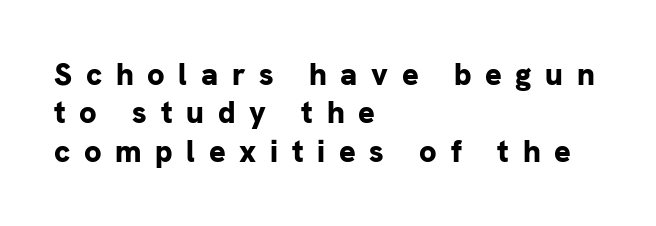
{"serif": "no", "italic": "no", "bold": "yes", "weight": "bold", "width": "normal", "stroke_contrast": "low", "x_height": "medium", "monospaced": "no", "underline": "no", "align": "left", "line_spacing_ratio": 1.24, "letter_spacing": "wide", "letter_spacing_em": 0.44, "glyph_px": 31}
